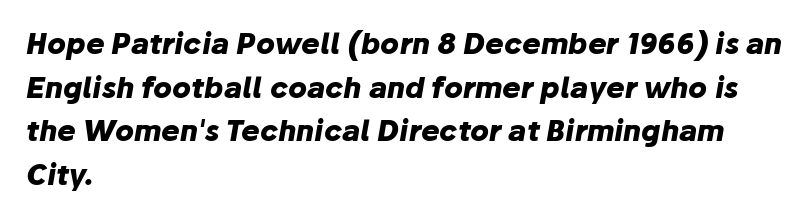
Q: Is the text bold? A: Yes.
Q: Is the text italic (slanted)? A: Yes, it leans right by about 10 degrees.
Q: Is the text underlined? A: No.
Q: How is the paragraph aligned? A: Left-aligned.
Q: Is the spacing between letters normal or unusually wide? A: Normal.
Q: Is the spacing between lines tight, normal or loose? A: Normal.
Q: Width (condensed, normal, or wide)? A: Normal.
Q: Stroke contrast? A: Low.
Q: x-height? A: Medium.
Q: Monospaced? A: No.
